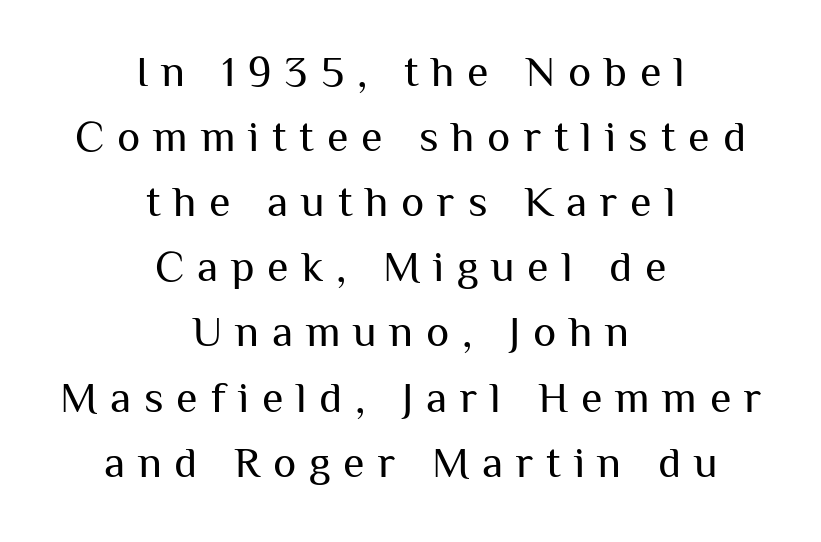
The typeface chosen for these lines omits serifs. Designer's note — italics off, roman on. One-word summary of the alignment: center. A clean baseline with only descenders dipping below it. The rendering uses natural spacing where letterforms have individual widths. Here the glyphs are tracked loosely, breaking word shapes into spaced letters.
